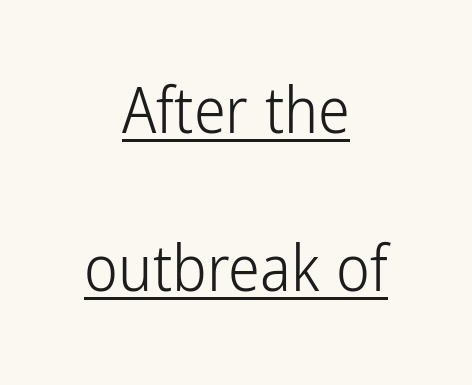
{"serif": "no", "italic": "no", "bold": "no", "weight": "light", "width": "condensed", "stroke_contrast": "low", "x_height": "medium", "monospaced": "no", "underline": "yes", "align": "center", "line_spacing": "loose", "line_spacing_ratio": 2.47, "letter_spacing": "normal", "letter_spacing_em": 0.0, "glyph_px": 64}
